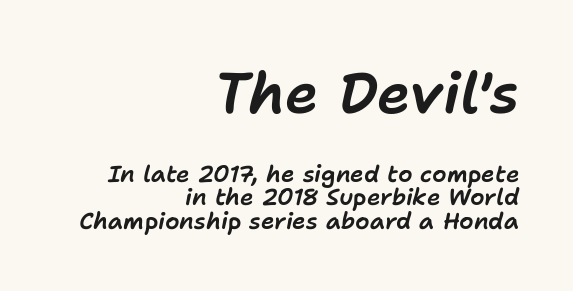
The image shows 57 px text type, italic (leaning right); set right-aligned, tight line spacing (1.02x), normal letter spacing, not underlined; the first (top) block is 2.48x larger; low stroke contrast and a medium x-height.
